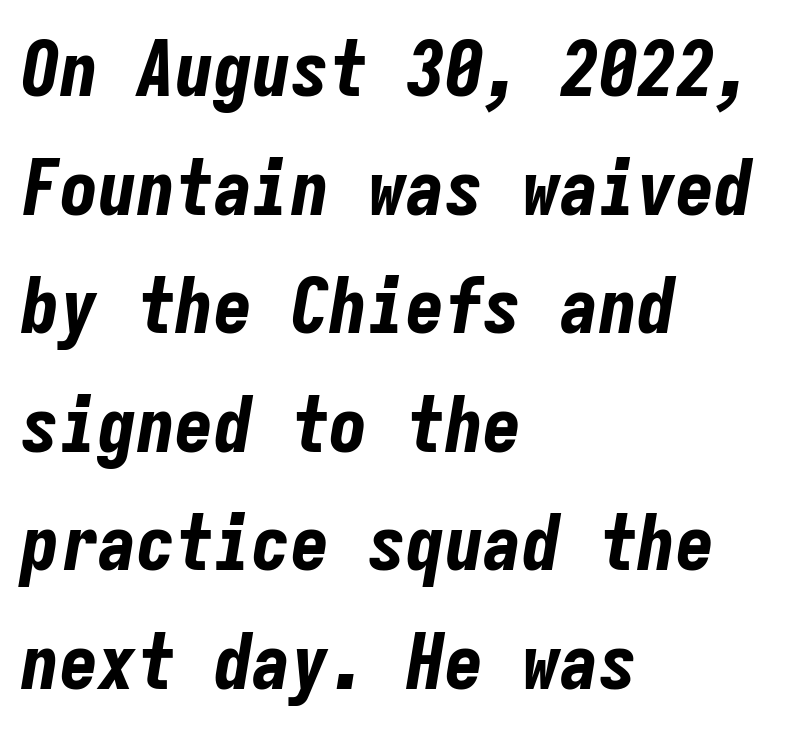
The rendering uses typewriter-style spacing with identical character cells. Is the block centered? No — it sits flush against the left margin. Compared with an ordinary text face, these strokes are far heavier — a full bold. Style check: oblique. Spacing between characters is what you'd get straight out of the box.
